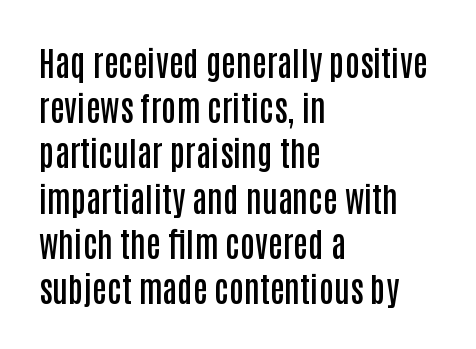
{"serif": "no", "italic": "no", "bold": "semi", "weight": "semibold", "width": "condensed", "stroke_contrast": "low", "x_height": "large", "monospaced": "no", "underline": "no", "align": "left", "line_spacing": "normal", "line_spacing_ratio": 1.37, "letter_spacing": "normal", "letter_spacing_em": 0.0, "glyph_px": 33}
